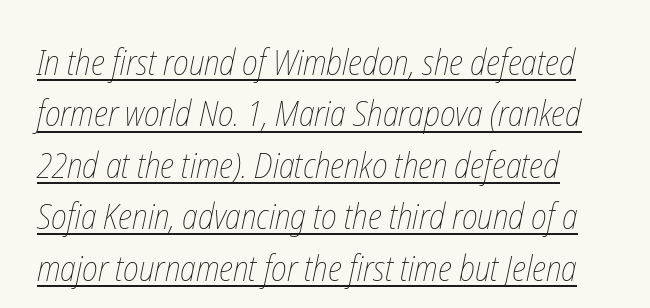
{"bold": "no", "weight": "thin", "width": "condensed", "stroke_contrast": "low", "x_height": "medium", "monospaced": "no", "underline": "yes", "line_spacing": "normal", "line_spacing_ratio": 1.47, "letter_spacing": "normal", "letter_spacing_em": 0.0, "glyph_px": 35}
